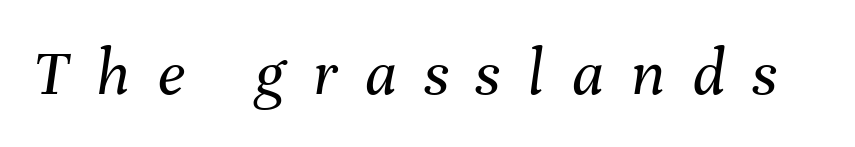
{"italic": "yes", "lean": "right", "slant_degrees": 8, "bold": "no", "weight": "regular", "width": "normal", "stroke_contrast": "medium", "x_height": "medium", "monospaced": "no", "underline": "no", "letter_spacing": "wide", "letter_spacing_em": 0.42, "glyph_px": 67}
